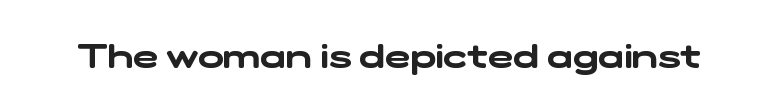
The font family rendered here belongs to the sans-serif group. The type is set solid horizontally, with unmodified tracking. The space directly below the letters is spotless. Think of a printed novel: that variable character pitch is what you see here.
